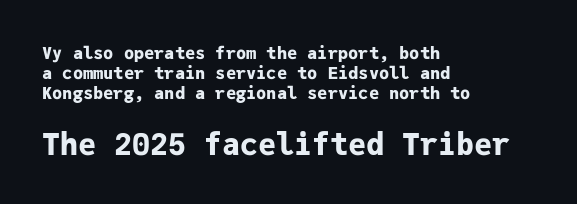
{"serif": "no", "italic": "no", "bold": "yes", "weight": "bold", "width": "normal", "stroke_contrast": "low", "x_height": "medium", "monospaced": "yes", "underline": "no", "align": "left", "line_spacing_ratio": 1.17, "letter_spacing": "normal", "letter_spacing_em": 0.0, "larger_block": "second", "size_ratio": 1.76, "glyph_px": 30}
